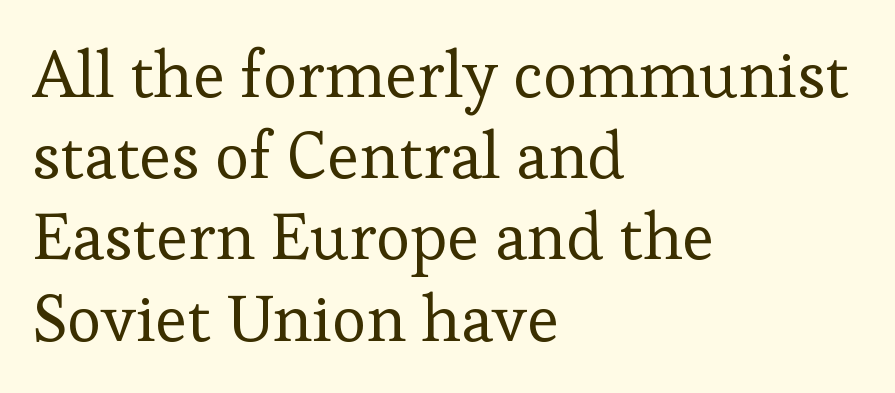
{"serif": "yes", "italic": "no", "bold": "no", "weight": "regular", "width": "normal", "stroke_contrast": "low", "x_height": "medium", "monospaced": "no", "underline": "no", "align": "left", "line_spacing_ratio": 1.23, "letter_spacing": "normal", "letter_spacing_em": 0.0, "glyph_px": 66}
